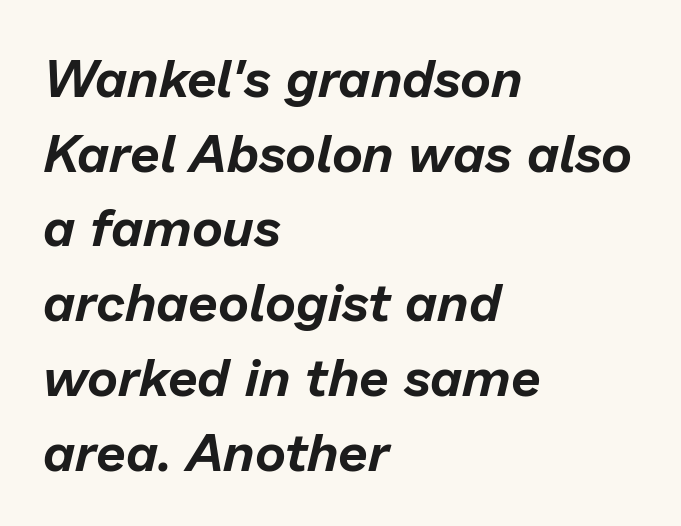
The image shows 53 px text type, italic (leaning right); set left-aligned, normal line spacing (1.41x), normal letter spacing, not underlined; low stroke contrast and a medium x-height.
